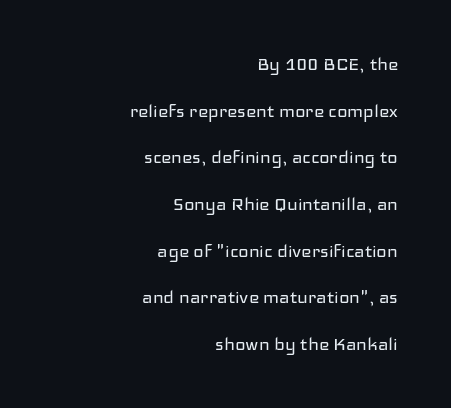
The image shows 22 px text type, upright; set right-aligned, loose line spacing (2.12x), normal letter spacing, not underlined.
